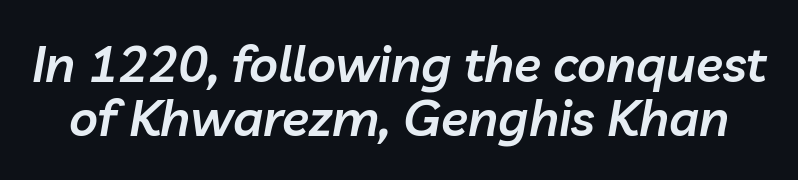
Q: Is the text bold? A: Semi-bold.
Q: Is the text italic (slanted)? A: Yes, it leans right by about 10 degrees.
Q: Is the text underlined? A: No.
Q: Is the spacing between letters normal or unusually wide? A: Normal.
Q: Is the spacing between lines tight, normal or loose? A: Tight.
Q: Width (condensed, normal, or wide)? A: Normal.
Q: Stroke contrast? A: Low.
Q: x-height? A: Medium.
Q: Monospaced? A: No.
